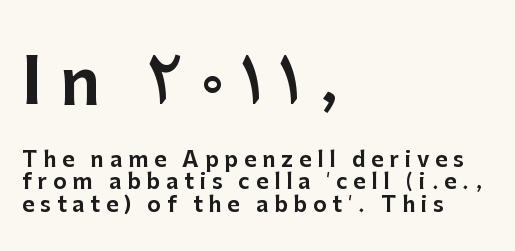
How are the letters spaced? Widely, with obvious added tracking. Italic: no, the glyphs are upright roman. Alignment: flush left. Summary of vertical rhythm: compact, with narrow interline spacing. The rendering shrinks the type as you move from the upper chunk to the lower. Note the varied advance widths — an 'i' is clearly narrower than an 'm'.
